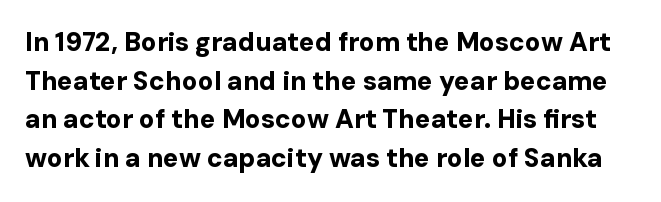
The rows are spaced the way most documents space them. In terms of letterspacing, this is plain default setting. Ascenders rise straight up at ninety degrees. The baseline area is clear. Typographic density is high because the face is bold.
